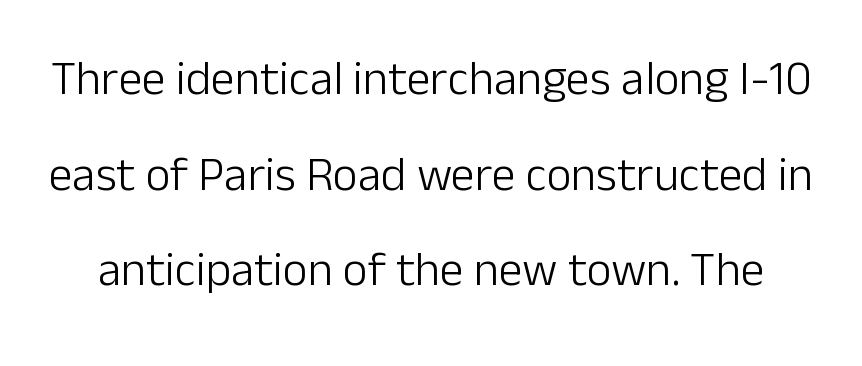
{"serif": "no", "italic": "no", "bold": "no", "weight": "light", "width": "normal", "stroke_contrast": "low", "x_height": "medium", "monospaced": "no", "underline": "no", "line_spacing": "loose", "line_spacing_ratio": 1.99, "letter_spacing": "normal", "letter_spacing_em": 0.0, "glyph_px": 48}
